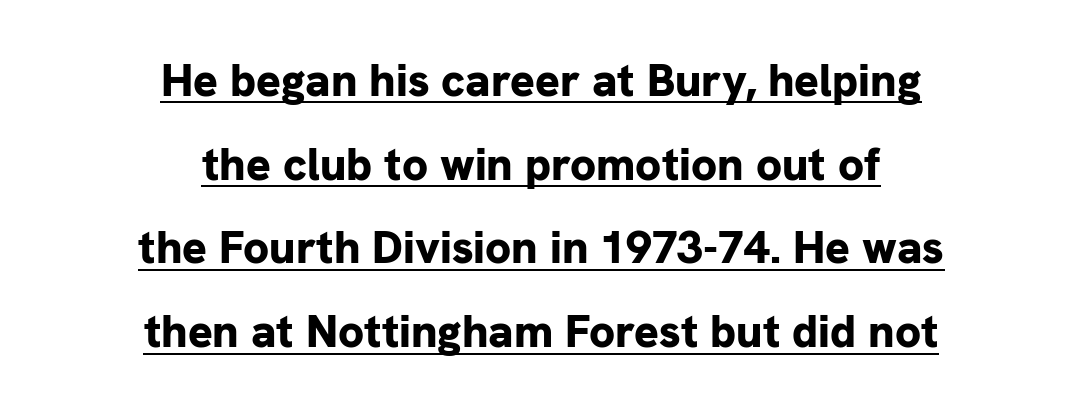
{"serif": "no", "italic": "no", "bold": "yes", "weight": "bold", "width": "normal", "stroke_contrast": "low", "x_height": "medium", "monospaced": "no", "underline": "yes", "align": "center", "line_spacing_ratio": 1.82, "letter_spacing": "normal", "letter_spacing_em": 0.0, "glyph_px": 46}
